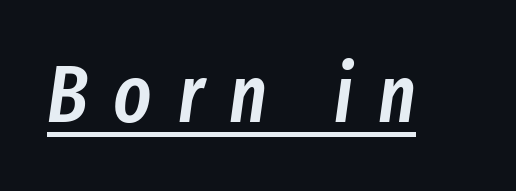
The image shows 80 px semibold, condensed type, italic (leaning right); set unusually wide letter spacing (+0.32 em), underlined; low stroke contrast and a medium x-height.
